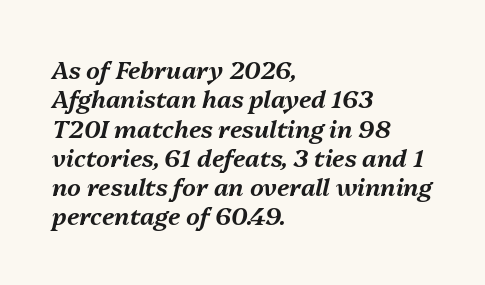
The lettering tilts uniformly, giving the passage an italic look. Each row of text sits above clean, open space. The horizontal fit of the characters is conventional and even. Casual observation: everything's shoved over to the left.
